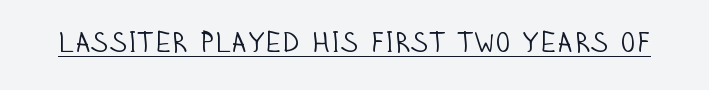
Emphasis is given by a line drawn under the lettering. The type sits square on the baseline with zero lean. What stands out about the letter spacing? Nothing — it is the standard amount. Do the characters align in a grid? No, the font is proportional. Stroke mass is kept to a normal reading level or below. The face used here is a sans, in the tradition of grotesques and geometrics.
